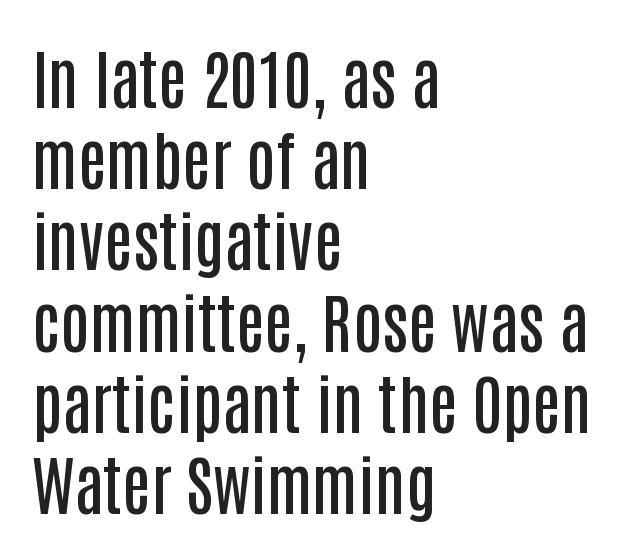
Q: Is the text bold? A: Semi-bold.
Q: Is the text italic (slanted)? A: No, it is upright.
Q: Is the typeface a serif or a sans-serif typeface? A: Sans-serif.
Q: Is the text underlined? A: No.
Q: How is the paragraph aligned? A: Left-aligned.
Q: Is the spacing between letters normal or unusually wide? A: Normal.
Q: Is the spacing between lines tight, normal or loose? A: Normal.
Q: Width (condensed, normal, or wide)? A: Condensed.
Q: Stroke contrast? A: Low.
Q: x-height? A: Large.
Q: Monospaced? A: No.
